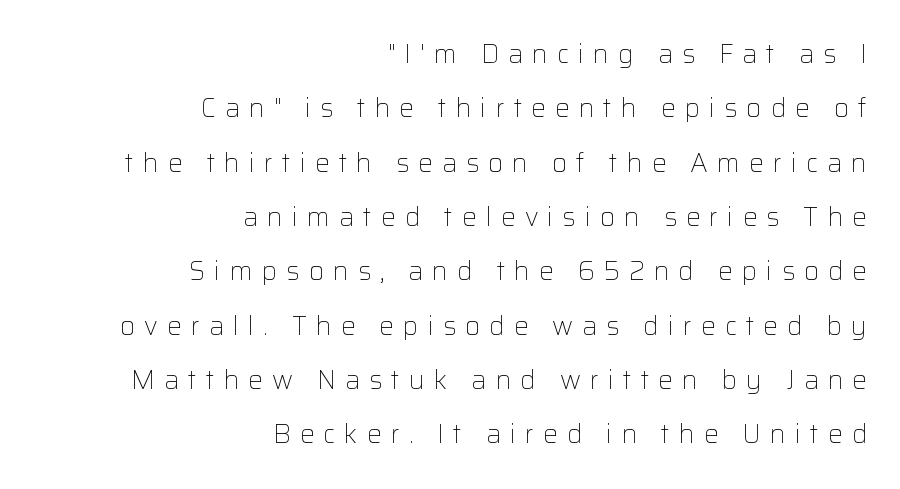
The tracking reads as deliberately expanded to a designer's eye. Line ends are locked; line starts wander. Lines of text with bare space underneath. Unlike italic type, these characters show no tilt at all. Summary of weight: not heavy and not bold. The rendering uses a large line-height, opening up the rows.
